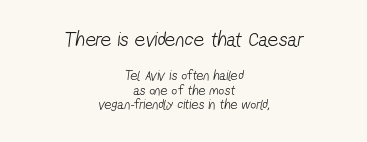
{"bold": "no", "underline": "no", "align": "center", "line_spacing": "tight", "line_spacing_ratio": 1.05, "letter_spacing": "normal", "letter_spacing_em": 0.0, "larger_block": "first", "size_ratio": 1.5, "glyph_px": 21}
